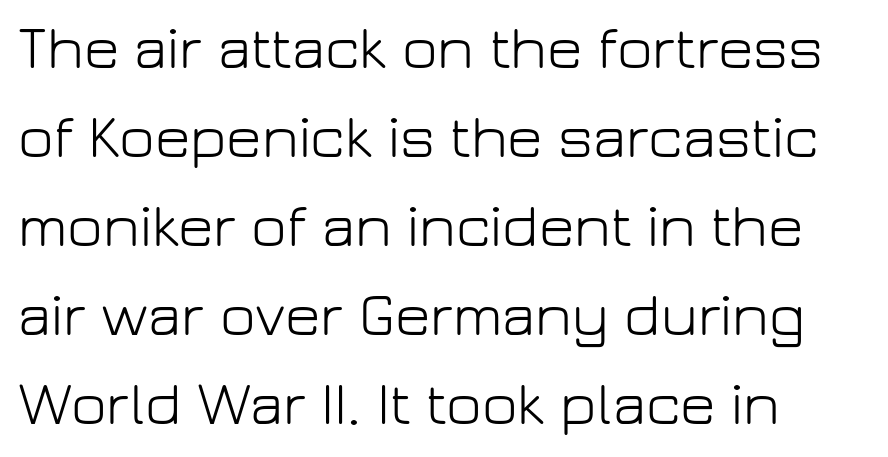
The image shows 61 px light sans-serif type, upright; set left-aligned, normal line spacing (1.46x), normal letter spacing, not underlined; low stroke contrast and a medium x-height.
